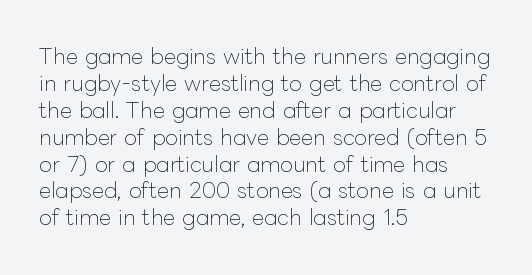
The image shows 21 px text type, upright; set left-aligned, normal line spacing (1.28x), normal letter spacing, not underlined.
